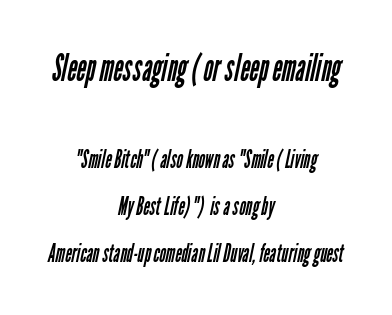
Q: Is the text bold? A: No.
Q: Is the typeface a serif or a sans-serif typeface? A: Sans-serif.
Q: Is the text underlined? A: No.
Q: How is the paragraph aligned? A: Centered.
Q: Is the spacing between letters normal or unusually wide? A: Normal.
Q: Which block of text is set in a larger size, the first (top) or the second (bottom)? A: The first (top) one.
Q: Width (condensed, normal, or wide)? A: Condensed.
Q: Stroke contrast? A: Low.
Q: x-height? A: Medium.
Q: Monospaced? A: No.
